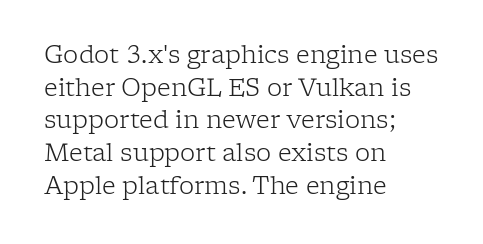
{"italic": "no", "bold": "no", "underline": "no", "align": "left", "line_spacing": "normal", "line_spacing_ratio": 1.36, "letter_spacing": "normal", "letter_spacing_em": 0.0, "glyph_px": 24}
